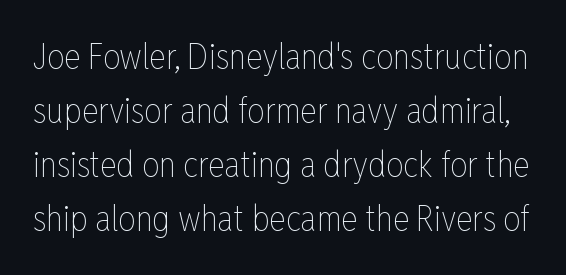
The image shows 35 px thin, condensed type, upright; set normal line spacing (1.54x), normal letter spacing, not underlined; low stroke contrast and a medium x-height.
